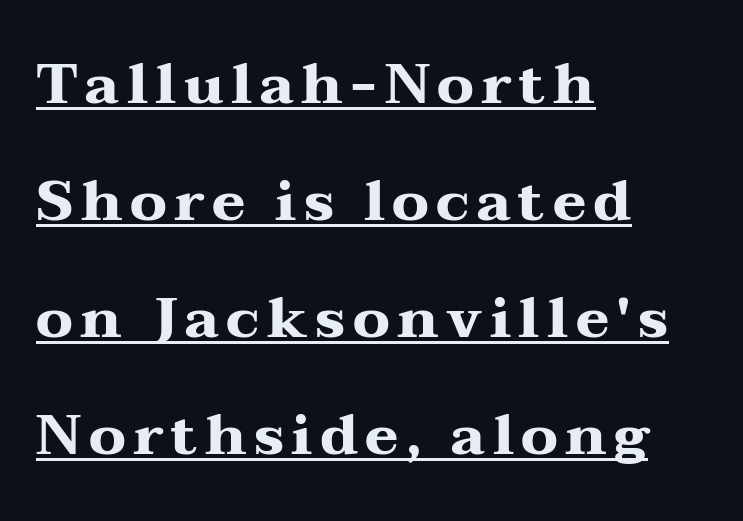
Summary of weight: heavy, a full bold. You could not count columns in this text — the font is proportionally spaced. The line-height multiplier appears high, well above default. Line starts are locked; line ends wander.
